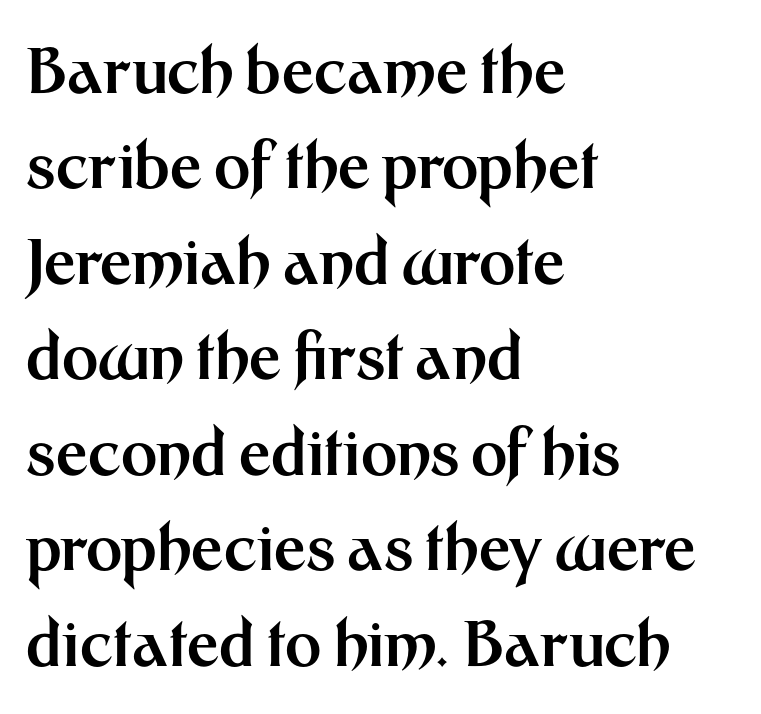
The image shows 62 px bold sans-serif type, upright; set left-aligned, normal line spacing (1.54x), normal letter spacing, not underlined; medium stroke contrast and a medium x-height.
